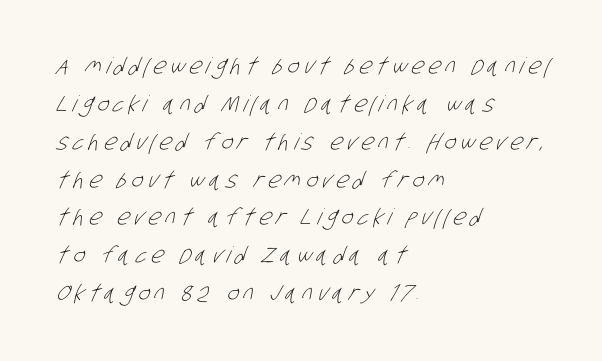
Q: Is the text bold? A: No.
Q: Is the text underlined? A: No.
Q: How is the paragraph aligned? A: Left-aligned.
Q: Is the spacing between letters normal or unusually wide? A: Unusually wide.
